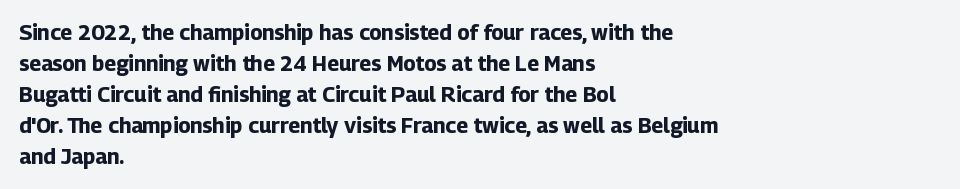
Q: Is the text bold? A: Yes.
Q: Is the text italic (slanted)? A: No, it is upright.
Q: Is the text underlined? A: No.
Q: How is the paragraph aligned? A: Left-aligned.
Q: Is the spacing between letters normal or unusually wide? A: Normal.
Q: Is the spacing between lines tight, normal or loose? A: Normal.
